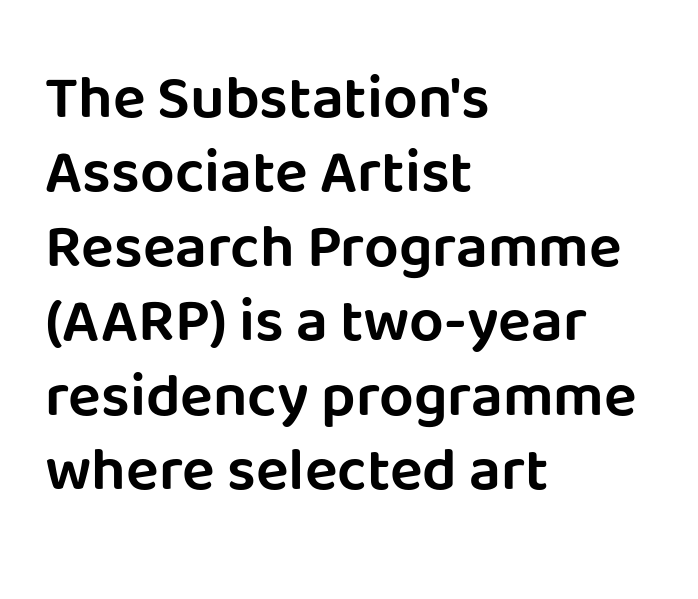
The image shows 61 px sans-serif type, upright; set left-aligned, line spacing 1.22x, normal letter spacing, not underlined; low stroke contrast and a large x-height.
